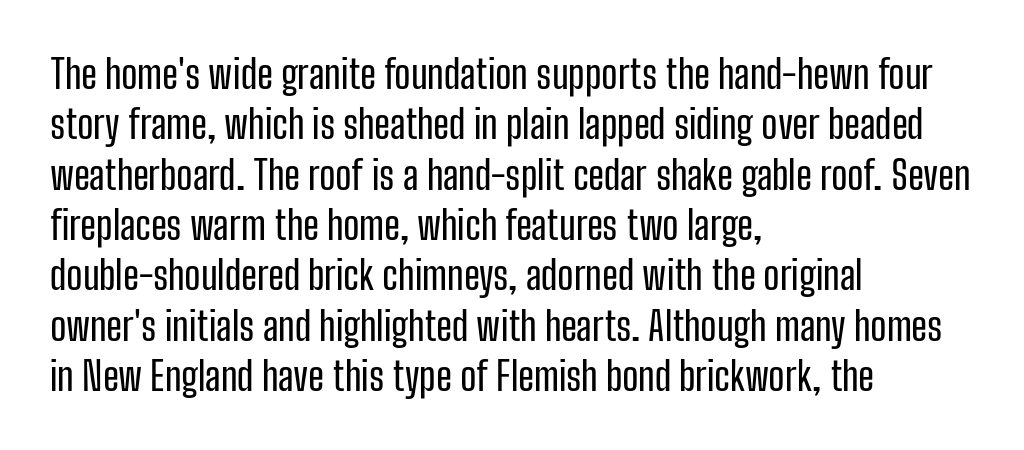
Q: Is the text italic (slanted)? A: No, it is upright.
Q: Is the typeface a serif or a sans-serif typeface? A: Sans-serif.
Q: Is the text underlined? A: No.
Q: How is the paragraph aligned? A: Left-aligned.
Q: Is the spacing between letters normal or unusually wide? A: Normal.
Q: Is the spacing between lines tight, normal or loose? A: Normal.
Q: Width (condensed, normal, or wide)? A: Condensed.
Q: Stroke contrast? A: Low.
Q: x-height? A: Medium.
Q: Monospaced? A: No.
